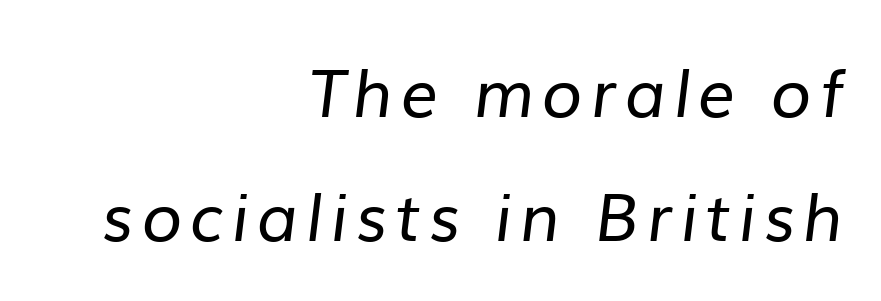
Looks like regular typesetting: each glyph gets only the width it needs. Nobody drew a line under any word here. The typesetter chose a ragged-left arrangement here. Serifs: no, the terminals of the letterforms are clean. No chunkiness to these letters — they're not bold.
